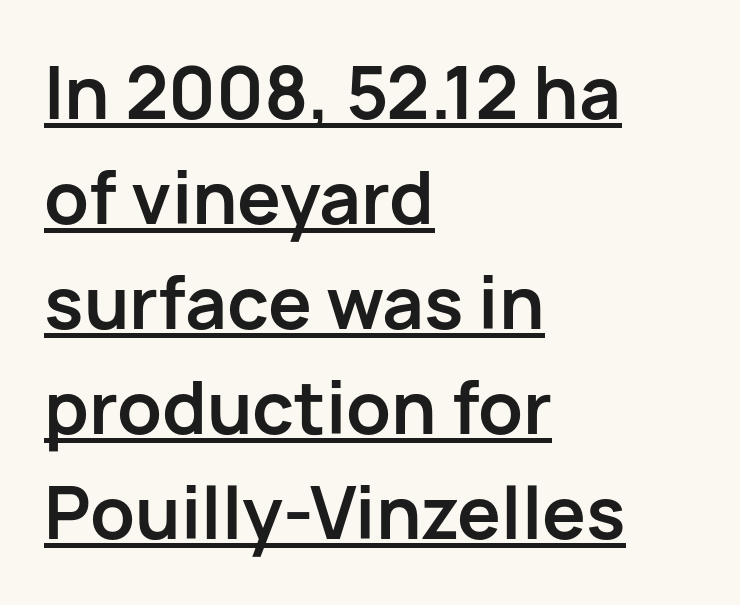
Designer's note — italics off, roman on. Decoration check: the copy is underlined. Horizontal bands of white between lines are of average thickness. The gaps between neighbouring characters are ordinary and unremarkable. The rendering shows plain stroke endings on the letterforms — a sans-serif design. Note the varied advance widths — an 'i' is clearly narrower than an 'm'.
